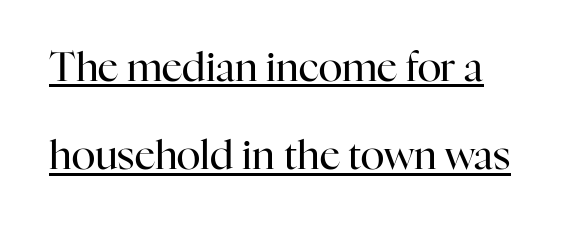
The image shows 40 px regular-weight serif type, upright; set loose line spacing (2.21x), normal letter spacing, underlined; high stroke contrast and a medium x-height.
